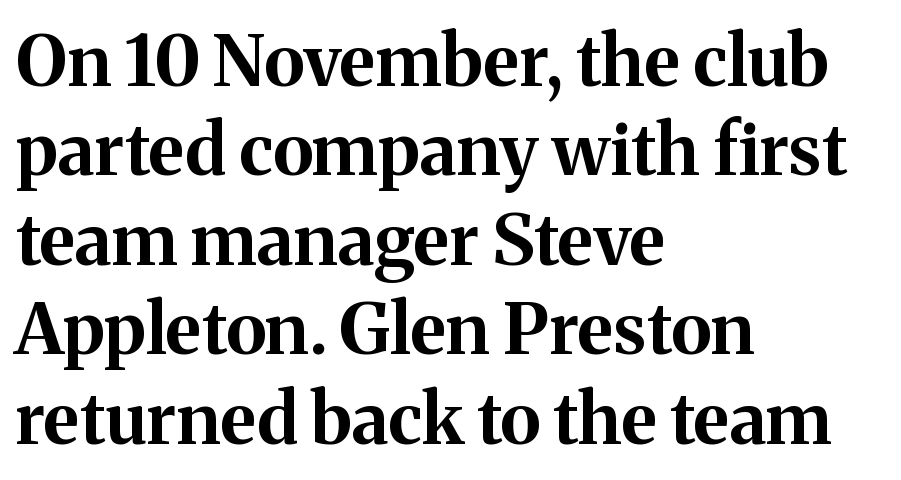
{"serif": "yes", "italic": "no", "bold": "yes", "weight": "bold", "width": "normal", "stroke_contrast": "medium", "x_height": "medium", "monospaced": "no", "underline": "no", "align": "left", "line_spacing": "normal", "line_spacing_ratio": 1.26, "letter_spacing": "normal", "letter_spacing_em": 0.0, "glyph_px": 71}
